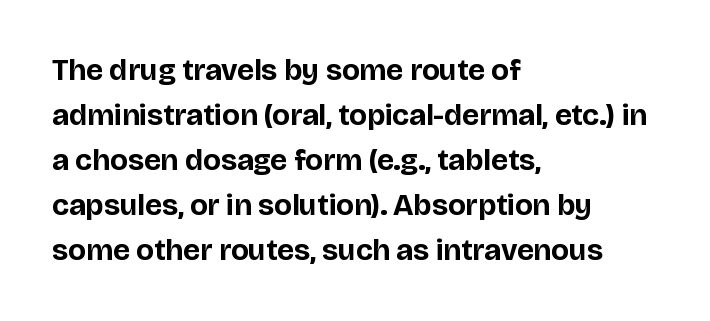
{"serif": "no", "italic": "no", "bold": "yes", "weight": "bold", "width": "normal", "stroke_contrast": "low", "x_height": "large", "monospaced": "no", "underline": "no", "align": "left", "line_spacing": "normal", "line_spacing_ratio": 1.5, "letter_spacing": "normal", "letter_spacing_em": 0.0, "glyph_px": 30}
